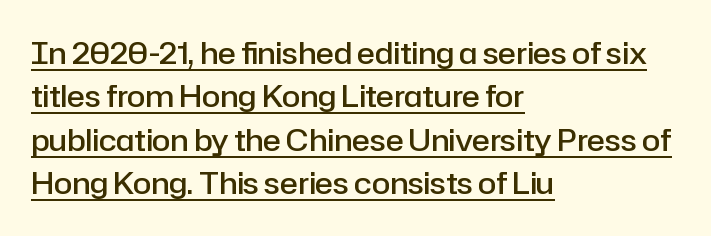
Upright lettering throughout. Character widths vary here, with narrow letters taking less room than wide ones. A rule runs beneath these lines of type. Reading down the column, the eye jumps a familiar distance to each next line. The gaps between neighbouring characters are ordinary and unremarkable.
